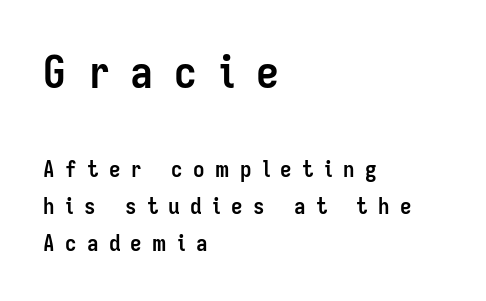
The image shows 46 px semibold, condensed sans-serif type, upright; set left-aligned, normal line spacing (1.61x), unusually wide letter spacing (+0.45 em), not underlined; the first (top) block is 2.0x larger; low stroke contrast and a medium x-height.
